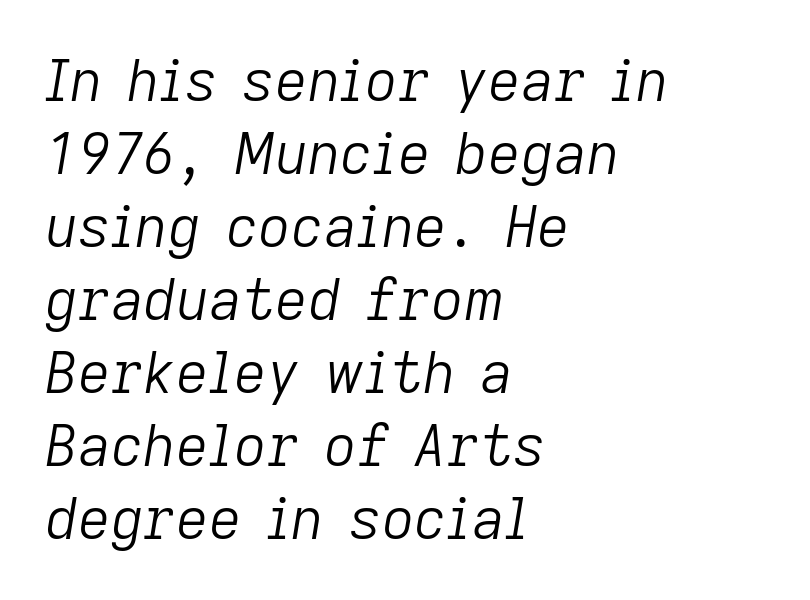
{"italic": "yes", "lean": "right", "slant_degrees": 9, "bold": "no", "weight": "light", "width": "normal", "stroke_contrast": "low", "x_height": "medium", "monospaced": "no", "underline": "no", "align": "left", "line_spacing": "normal", "line_spacing_ratio": 1.28, "letter_spacing": "normal", "letter_spacing_em": 0.0, "glyph_px": 57}
